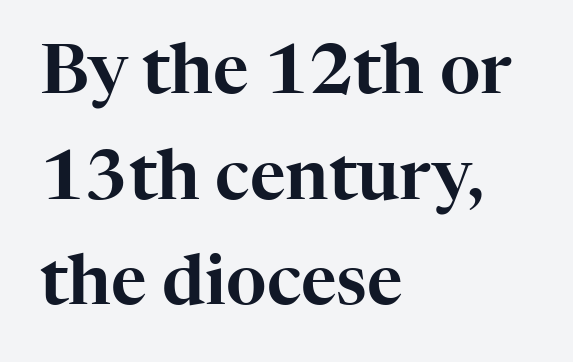
{"serif": "yes", "italic": "no", "width": "normal", "stroke_contrast": "high", "x_height": "medium", "monospaced": "no", "underline": "no", "align": "left", "line_spacing": "normal", "line_spacing_ratio": 1.53, "letter_spacing": "normal", "letter_spacing_em": 0.0, "glyph_px": 69}
